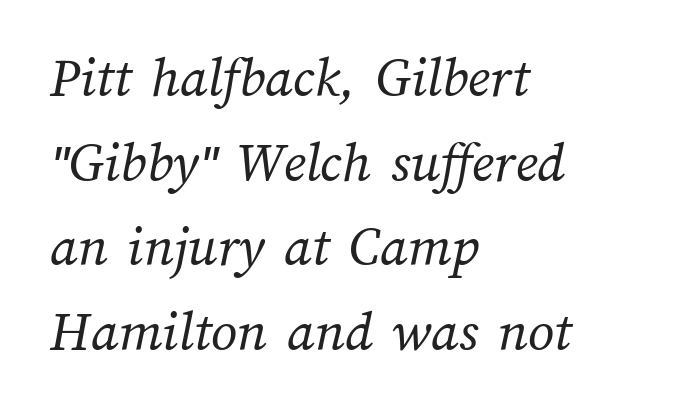
{"bold": "no", "weight": "regular", "width": "normal", "stroke_contrast": "medium", "x_height": "medium", "monospaced": "no", "underline": "no", "align": "left", "line_spacing": "normal", "line_spacing_ratio": 1.46, "letter_spacing": "normal", "letter_spacing_em": 0.0, "glyph_px": 58}
